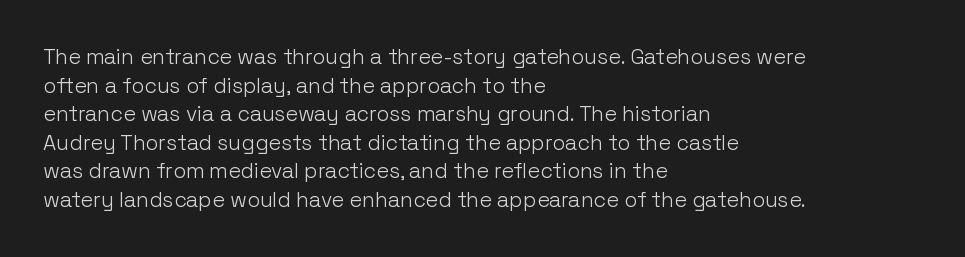
{"italic": "no", "bold": "no", "underline": "no", "align": "left", "line_spacing": "normal", "line_spacing_ratio": 1.36, "letter_spacing": "normal", "letter_spacing_em": 0.0, "glyph_px": 21}
